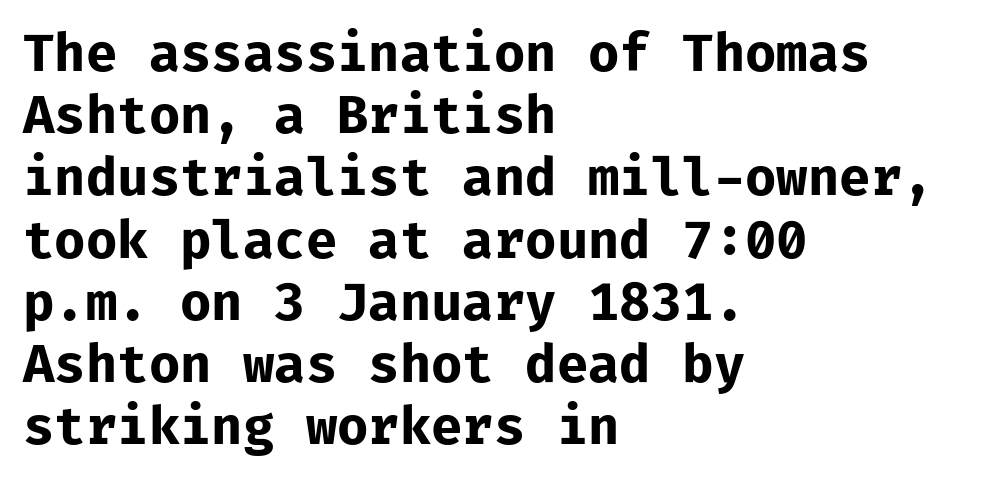
Q: Is the text bold? A: Yes.
Q: Is the text italic (slanted)? A: No, it is upright.
Q: Is the typeface a serif or a sans-serif typeface? A: Sans-serif.
Q: Is the text underlined? A: No.
Q: How is the paragraph aligned? A: Left-aligned.
Q: Is the spacing between letters normal or unusually wide? A: Normal.
Q: Width (condensed, normal, or wide)? A: Normal.
Q: Stroke contrast? A: Low.
Q: x-height? A: Medium.
